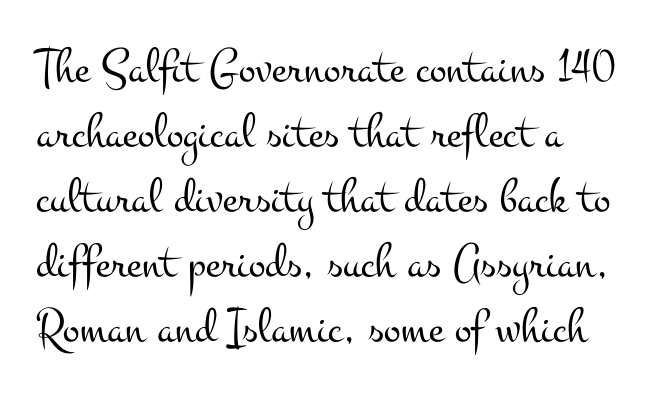
Q: Is the text bold? A: No.
Q: Is the text italic (slanted)? A: Yes.
Q: Is the typeface a serif or a sans-serif typeface? A: Serif.
Q: Is the text underlined? A: No.
Q: How is the paragraph aligned? A: Left-aligned.
Q: Is the spacing between letters normal or unusually wide? A: Normal.
Q: Is the spacing between lines tight, normal or loose? A: Normal.
Q: Width (condensed, normal, or wide)? A: Wide.
Q: Stroke contrast? A: Medium.
Q: x-height? A: Small.
Q: Monospaced? A: No.
